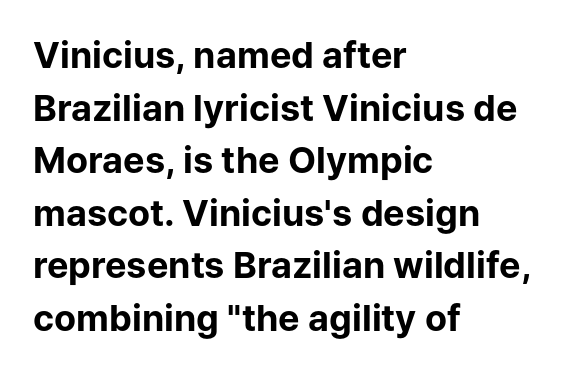
Q: Is the text bold? A: Yes.
Q: Is the text italic (slanted)? A: No, it is upright.
Q: Is the typeface a serif or a sans-serif typeface? A: Sans-serif.
Q: Is the text underlined? A: No.
Q: How is the paragraph aligned? A: Left-aligned.
Q: Is the spacing between letters normal or unusually wide? A: Normal.
Q: Is the spacing between lines tight, normal or loose? A: Normal.
Q: Width (condensed, normal, or wide)? A: Normal.
Q: Stroke contrast? A: Low.
Q: x-height? A: Medium.
Q: Monospaced? A: No.
